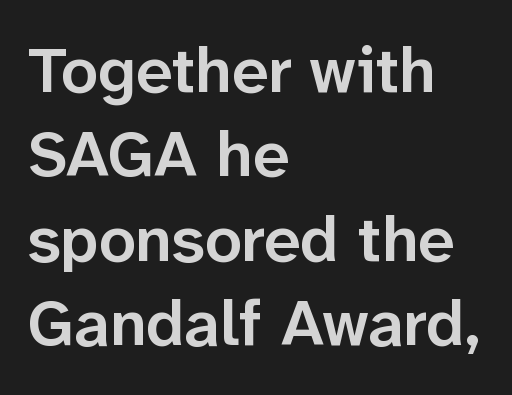
{"serif": "no", "italic": "no", "bold": "semi", "weight": "semibold", "width": "normal", "stroke_contrast": "low", "x_height": "medium", "monospaced": "no", "underline": "no", "align": "left", "line_spacing": "normal", "line_spacing_ratio": 1.3, "letter_spacing": "normal", "letter_spacing_em": 0.0, "glyph_px": 65}
